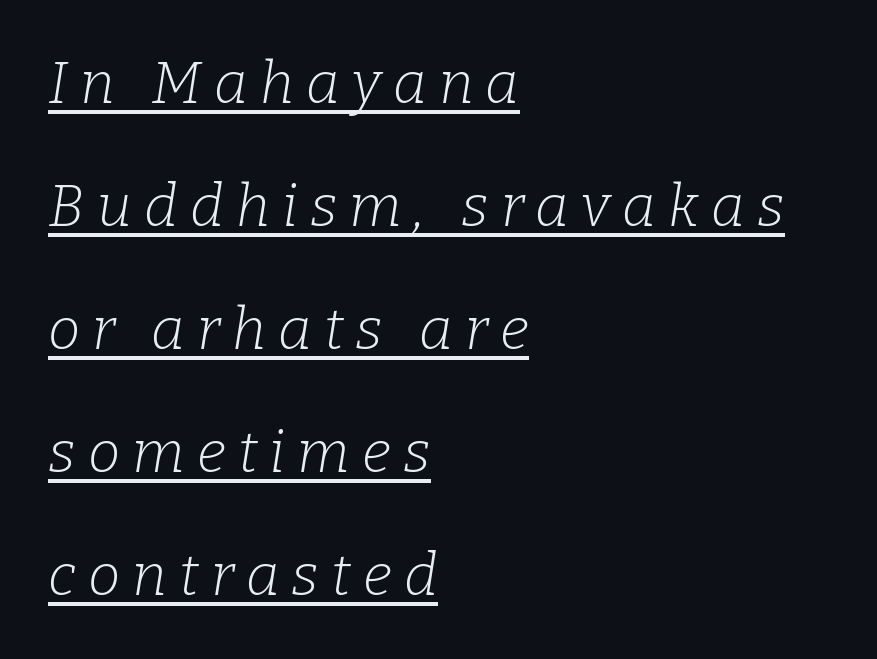
Baseline-to-baseline distance is far greater than the letter height. The type is letterspaced generously, with wide tracking. Typographically, this falls in the serif category. Stroke mass is kept to a normal reading level or below. Would a proofreader flag this as italicized? Yes. The string is rendered with underlining switched on.
